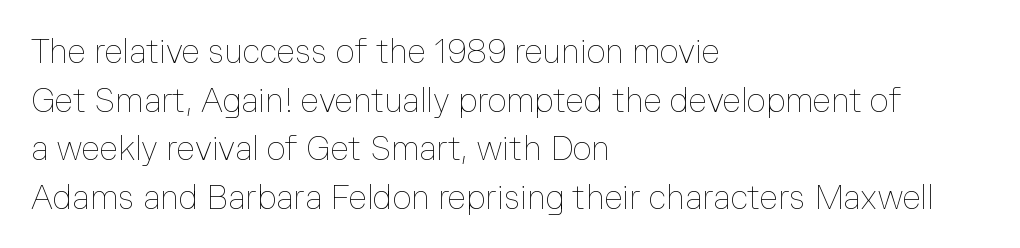
The image shows 33 px thin type, upright; set left-aligned, normal line spacing (1.47x), normal letter spacing, not underlined; low stroke contrast and a medium x-height.
